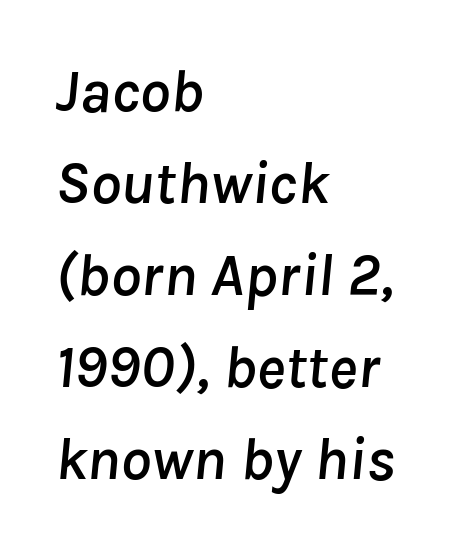
Q: Is the text italic (slanted)? A: Yes, it leans right by about 8 degrees.
Q: Is the text underlined? A: No.
Q: How is the paragraph aligned? A: Left-aligned.
Q: Is the spacing between letters normal or unusually wide? A: Normal.
Q: Is the spacing between lines tight, normal or loose? A: Normal.
Q: Width (condensed, normal, or wide)? A: Normal.
Q: Stroke contrast? A: Low.
Q: x-height? A: Medium.
Q: Monospaced? A: No.
